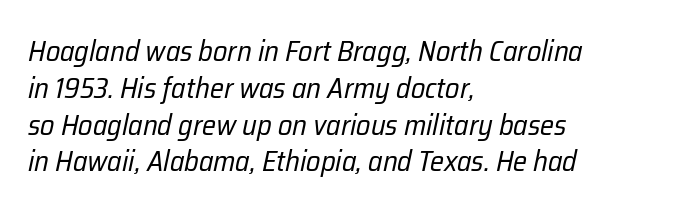
You could not count columns in this text — the font is proportionally spaced. Letters rest on an invisible, unmarked baseline. Weight: regular or lighter. There is no visible air inserted between adjacent glyphs. One glance says typical: line gaps are just what's usual. Horizontal alignment here is leftward, the default for most running prose.
